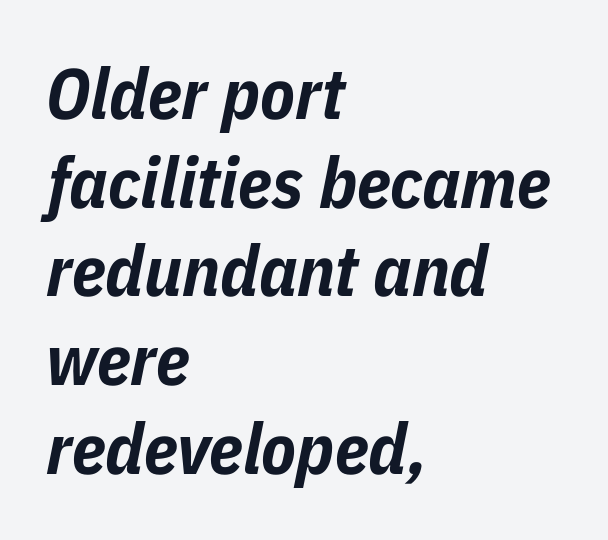
{"italic": "yes", "lean": "right", "slant_degrees": 11, "bold": "yes", "weight": "bold", "width": "condensed", "stroke_contrast": "low", "x_height": "medium", "monospaced": "no", "underline": "no", "align": "left", "line_spacing": "normal", "line_spacing_ratio": 1.25, "letter_spacing": "normal", "letter_spacing_em": 0.0, "glyph_px": 71}
